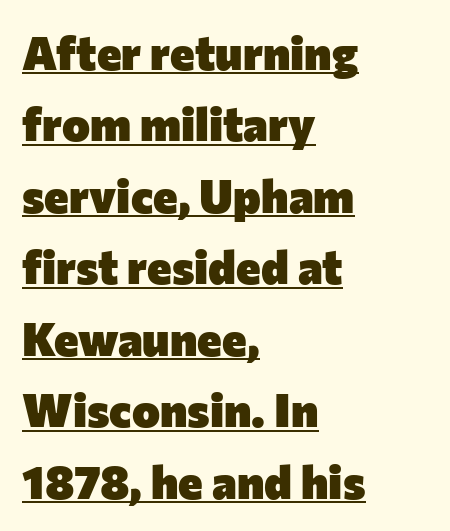
The typography opts for an upright posture over an oblique one. To sum up the face: it is a sans, with no serifs. The passage shown is typed in a proportional face where columns would drift. The passage shown stacks its lines at a standard gap.
